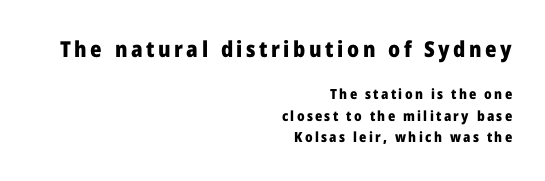
The image shows 22 px bold type, upright; set right-aligned, normal line spacing (1.53x), not underlined; the first (top) block is 1.57x larger.
